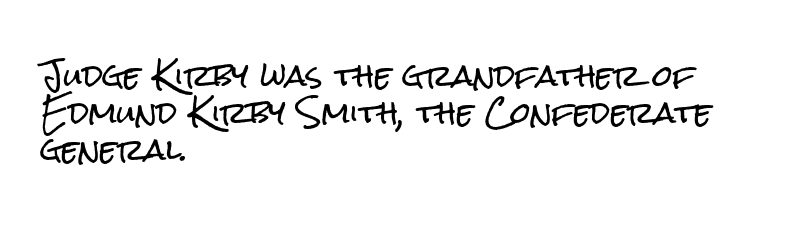
The image shows 29 px condensed sans-serif type, upright; set left-aligned, normal line spacing (1.28x), normal letter spacing, not underlined; low stroke contrast and a medium x-height.
